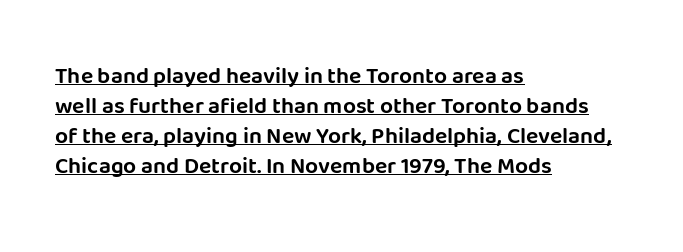
Q: Is the text italic (slanted)? A: No, it is upright.
Q: Is the text underlined? A: Yes.
Q: How is the paragraph aligned? A: Left-aligned.
Q: Is the spacing between letters normal or unusually wide? A: Normal.
Q: Is the spacing between lines tight, normal or loose? A: Normal.
